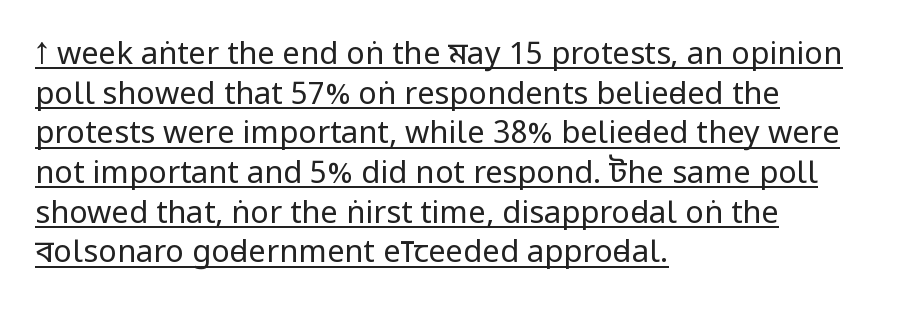
Posture: straight, roman, zero tilt. Stems here are at most as thick as an everyday book face. The rendering anchors every line to the left-hand side. The passage shown stacks its lines at a standard gap. Underline: present. Between one letter and the next there's only the usual sliver of space.
